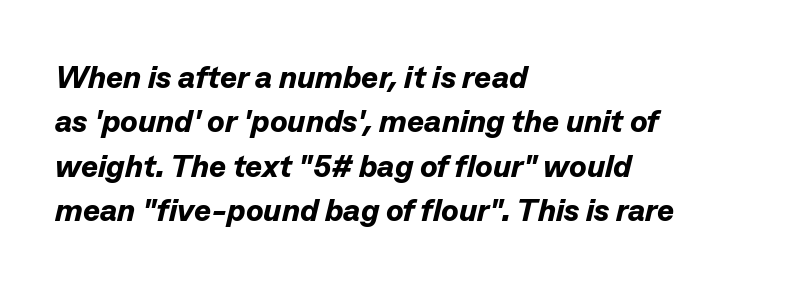
Q: Is the text bold? A: Yes.
Q: Is the text italic (slanted)? A: Yes, it leans right by about 13 degrees.
Q: Is the text underlined? A: No.
Q: How is the paragraph aligned? A: Left-aligned.
Q: Is the spacing between letters normal or unusually wide? A: Normal.
Q: Is the spacing between lines tight, normal or loose? A: Normal.
Q: Width (condensed, normal, or wide)? A: Normal.
Q: Stroke contrast? A: Low.
Q: x-height? A: Medium.
Q: Monospaced? A: No.
